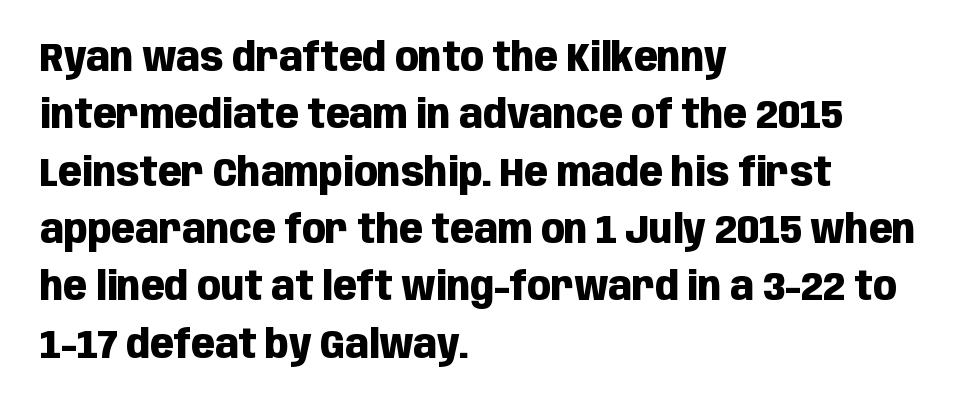
Q: Is the text bold? A: Yes.
Q: Is the text italic (slanted)? A: No, it is upright.
Q: Is the typeface a serif or a sans-serif typeface? A: Sans-serif.
Q: Is the text underlined? A: No.
Q: How is the paragraph aligned? A: Left-aligned.
Q: Is the spacing between letters normal or unusually wide? A: Normal.
Q: Is the spacing between lines tight, normal or loose? A: Normal.
Q: Width (condensed, normal, or wide)? A: Condensed.
Q: Stroke contrast? A: Low.
Q: x-height? A: Large.
Q: Monospaced? A: No.
